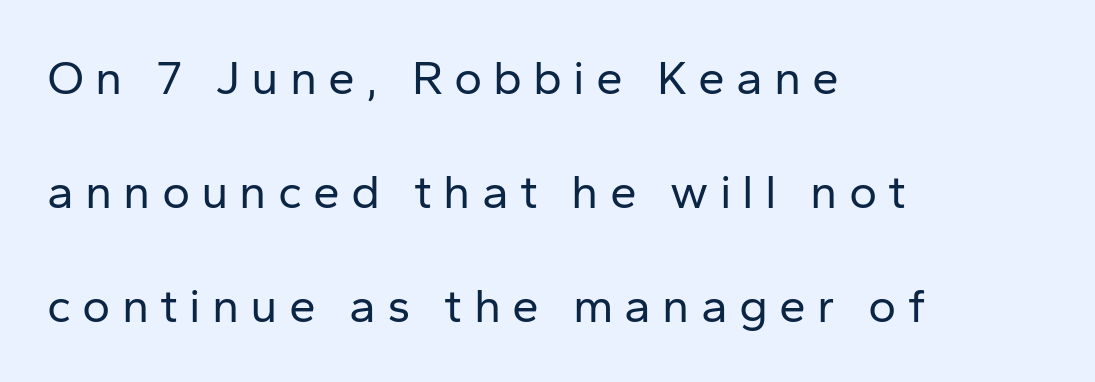
Q: Is the text bold? A: No.
Q: Is the text italic (slanted)? A: No, it is upright.
Q: Is the typeface a serif or a sans-serif typeface? A: Sans-serif.
Q: Is the text underlined? A: No.
Q: How is the paragraph aligned? A: Left-aligned.
Q: Is the spacing between letters normal or unusually wide? A: Unusually wide.
Q: Is the spacing between lines tight, normal or loose? A: Loose.
Q: Width (condensed, normal, or wide)? A: Normal.
Q: Stroke contrast? A: Low.
Q: x-height? A: Medium.
Q: Monospaced? A: No.
